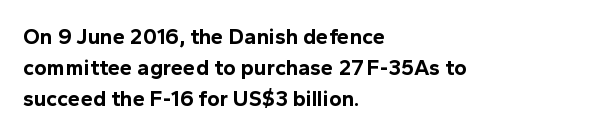
The image shows 22 px bold type, upright; set left-aligned, normal line spacing (1.4x), normal letter spacing, not underlined.
